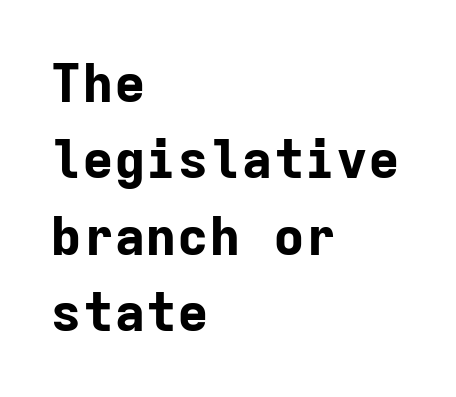
Q: Is the text bold? A: Yes.
Q: Is the text italic (slanted)? A: No, it is upright.
Q: Is the typeface a serif or a sans-serif typeface? A: Sans-serif.
Q: Is the text underlined? A: No.
Q: How is the paragraph aligned? A: Left-aligned.
Q: Is the spacing between letters normal or unusually wide? A: Normal.
Q: Is the spacing between lines tight, normal or loose? A: Normal.
Q: Width (condensed, normal, or wide)? A: Normal.
Q: Stroke contrast? A: Low.
Q: x-height? A: Medium.
Q: Monospaced? A: Yes.
